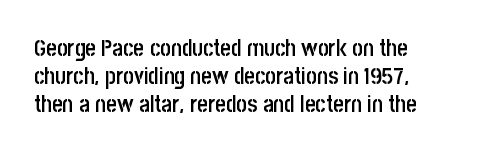
Bold? Not quite — semibold, heavier than regular but stopping short. The zone under the glyphs is completely vacant. Here the glyphs are tracked normally, forming tight word shapes. The lettering stays uniformly vertical, giving the passage a roman look.
